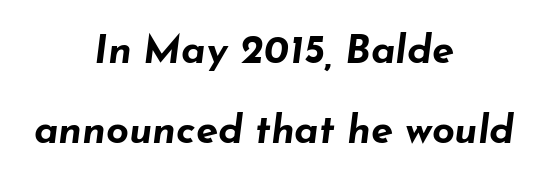
Q: Is the text bold? A: Yes.
Q: Is the text italic (slanted)? A: Yes, it leans right by about 7 degrees.
Q: Is the text underlined? A: No.
Q: How is the paragraph aligned? A: Centered.
Q: Is the spacing between letters normal or unusually wide? A: Normal.
Q: Is the spacing between lines tight, normal or loose? A: Loose.
Q: Width (condensed, normal, or wide)? A: Wide.
Q: Stroke contrast? A: Low.
Q: x-height? A: Small.
Q: Monospaced? A: No.
